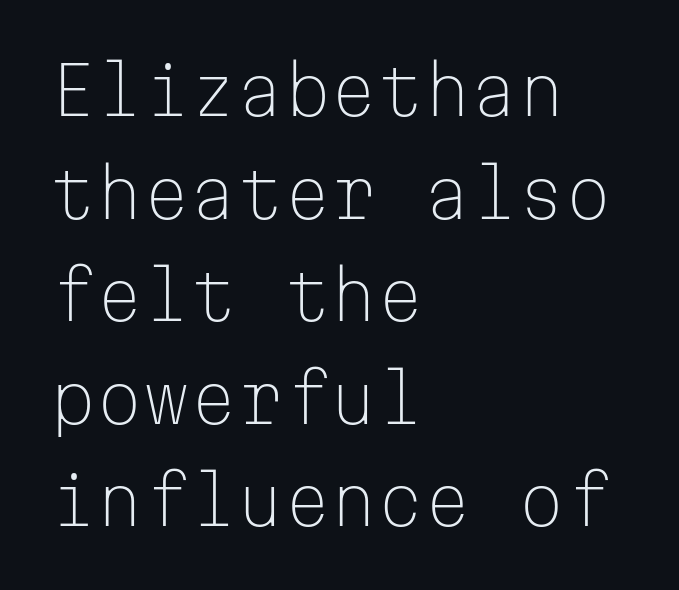
The image shows 67 px light sans-serif type, upright, monospaced; set left-aligned, normal line spacing (1.53x), normal letter spacing, not underlined; low stroke contrast and a medium x-height.
